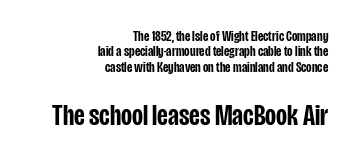
{"serif": "no", "italic": "no", "bold": "semi", "weight": "semibold", "width": "condensed", "stroke_contrast": "low", "x_height": "large", "monospaced": "no", "underline": "no", "align": "right", "line_spacing": "tight", "line_spacing_ratio": 1.02, "letter_spacing": "normal", "letter_spacing_em": 0.0, "larger_block": "second", "size_ratio": 2.0, "glyph_px": 30}
